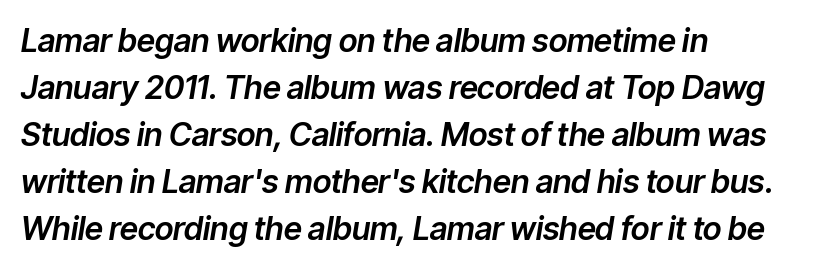
The image shows 32 px text type, italic (leaning right); set left-aligned, normal line spacing (1.47x), normal letter spacing, not underlined; low stroke contrast and a medium x-height.
